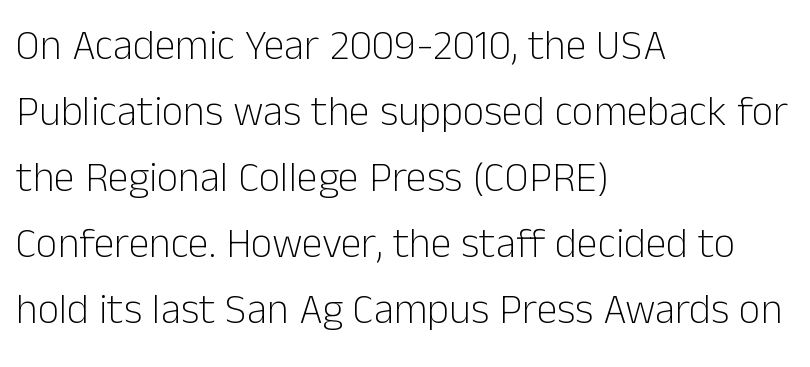
The image shows 42 px light sans-serif type, upright; set left-aligned, normal line spacing (1.57x), normal letter spacing, not underlined; low stroke contrast and a medium x-height.
